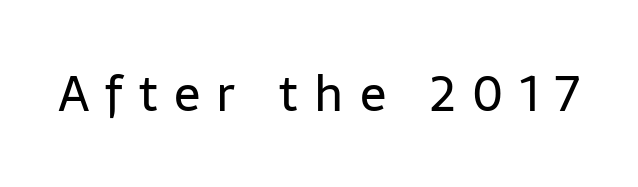
Q: Is the text bold? A: No.
Q: Is the text italic (slanted)? A: No, it is upright.
Q: Is the typeface a serif or a sans-serif typeface? A: Sans-serif.
Q: Is the text underlined? A: No.
Q: Is the spacing between letters normal or unusually wide? A: Unusually wide.
Q: Width (condensed, normal, or wide)? A: Normal.
Q: Stroke contrast? A: Low.
Q: x-height? A: Medium.
Q: Monospaced? A: No.
